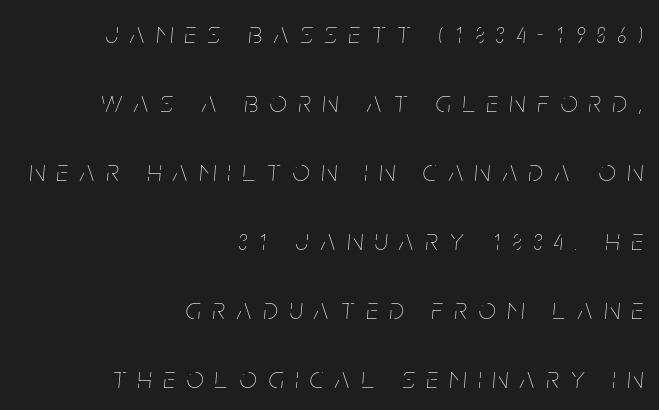
The glyphs are unaccompanied by any horizontal stroke below them. Characters are canted at an angle relative to the baseline's perpendicular. Line endings align vertically; line beginnings do not. What's the leading like? Stretched, with rows far apart.
